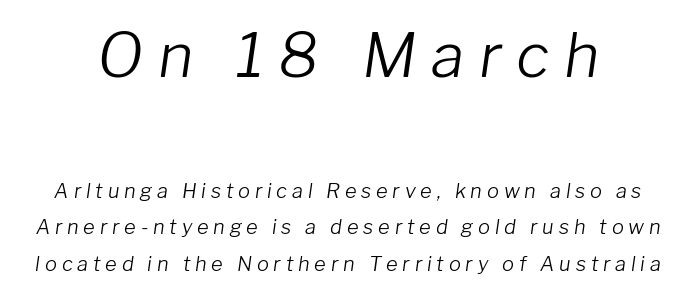
Spacing verdict: proportional, widths tailored to each character. Decoration check: the copy has no underline. Here the first block reads like a headline and the second like body copy. Nothing heavy about these letters — not bold at all. Caption: expanded tracking, letters set apart. Would a proofreader flag this as italicized? Yes.
